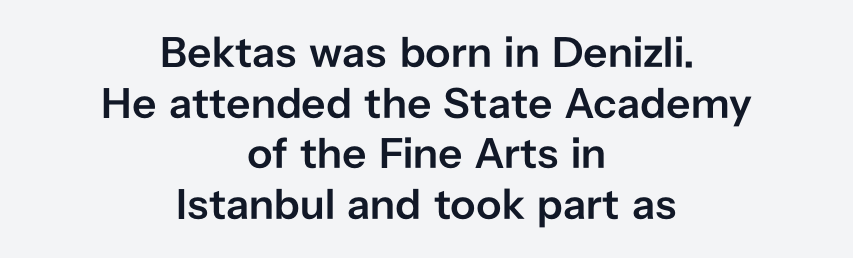
{"serif": "no", "italic": "no", "bold": "semi", "weight": "semibold", "width": "normal", "stroke_contrast": "low", "x_height": "medium", "monospaced": "no", "underline": "no", "align": "center", "line_spacing_ratio": 1.18, "letter_spacing": "normal", "letter_spacing_em": 0.0, "glyph_px": 43}
